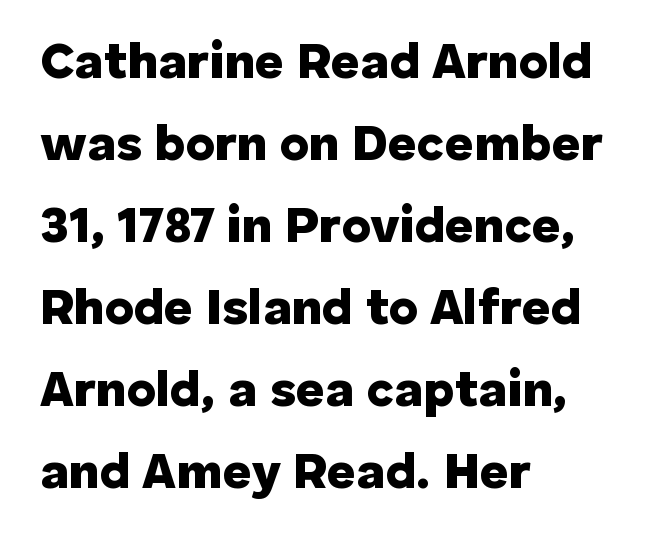
{"serif": "no", "italic": "no", "bold": "yes", "weight": "heavy", "width": "normal", "stroke_contrast": "low", "x_height": "medium", "monospaced": "no", "underline": "no", "align": "left", "line_spacing": "normal", "line_spacing_ratio": 1.64, "letter_spacing": "normal", "letter_spacing_em": 0.0, "glyph_px": 50}
